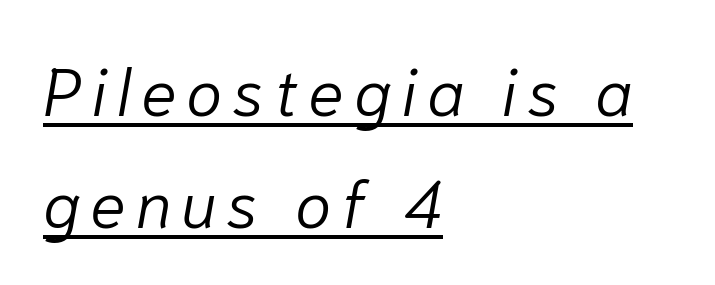
{"italic": "yes", "lean": "right", "slant_degrees": 10, "bold": "no", "weight": "light", "width": "normal", "stroke_contrast": "low", "x_height": "medium", "monospaced": "no", "underline": "yes", "align": "left", "line_spacing": "normal", "line_spacing_ratio": 1.7, "glyph_px": 66}
